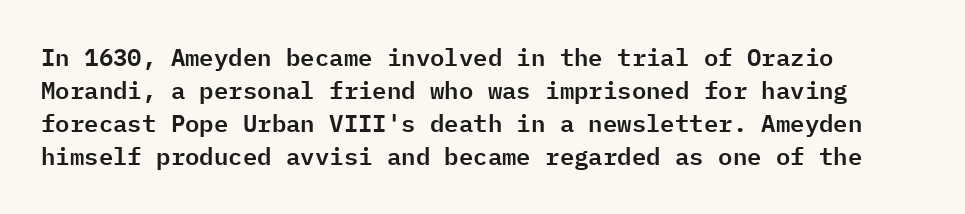
{"italic": "no", "underline": "no", "align": "left", "line_spacing": "normal", "line_spacing_ratio": 1.38, "letter_spacing": "normal", "letter_spacing_em": 0.0, "glyph_px": 24}
